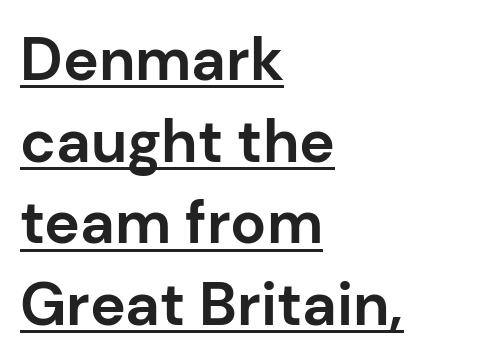
{"serif": "no", "italic": "no", "bold": "yes", "weight": "bold", "width": "normal", "stroke_contrast": "low", "x_height": "medium", "monospaced": "no", "underline": "yes", "align": "left", "line_spacing": "normal", "line_spacing_ratio": 1.36, "letter_spacing": "normal", "letter_spacing_em": 0.0, "glyph_px": 60}
